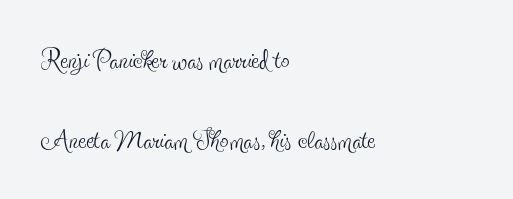
The image shows 35 px thin, condensed serif type; set left-aligned, loose line spacing (2.29x), normal letter spacing, not underlined; a small x-height.
